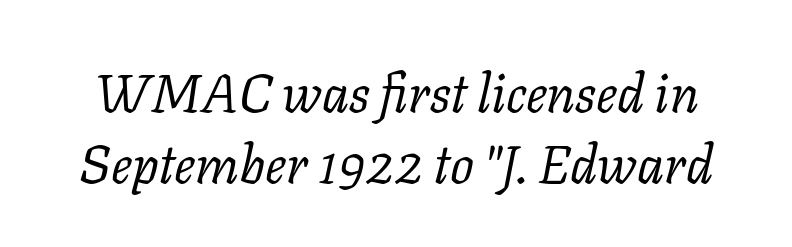
Do the characters align in a grid? No, the font is proportional. This is serif lettering, the kind often seen in printed books. The glyphs look as if they've been sheared to an angle. A normal amount of white space separates one row of letters from the next. Characters follow at the spacing the type designer built in. Ink coverage per letter is moderate at most.
